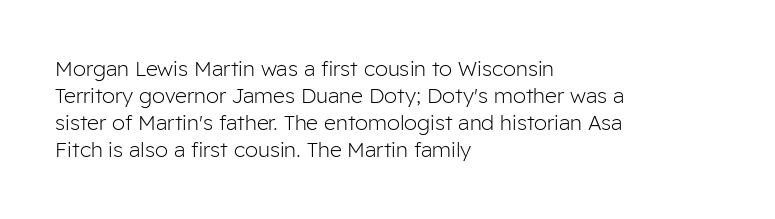
Q: Is the text bold? A: No.
Q: Is the text italic (slanted)? A: No, it is upright.
Q: Is the text underlined? A: No.
Q: How is the paragraph aligned? A: Left-aligned.
Q: Is the spacing between letters normal or unusually wide? A: Normal.
Q: Is the spacing between lines tight, normal or loose? A: Normal.
